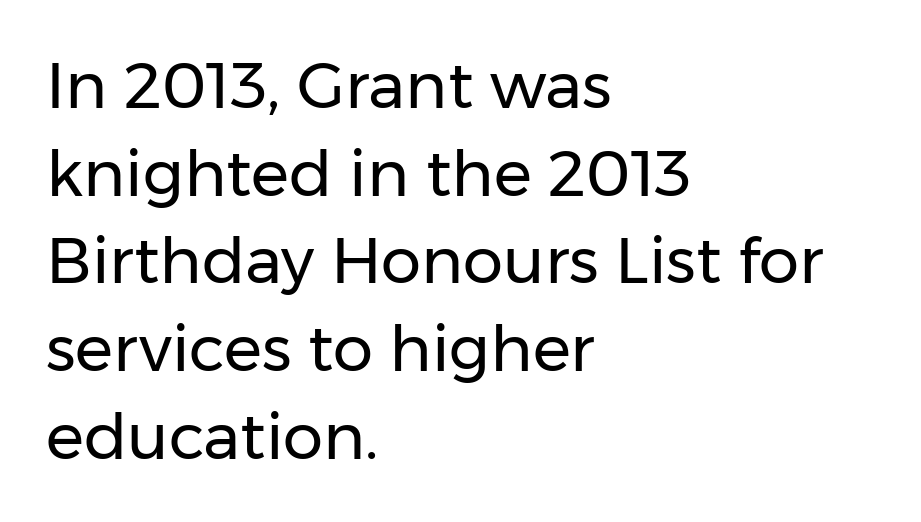
Q: Is the text bold? A: No.
Q: Is the text italic (slanted)? A: No, it is upright.
Q: Is the typeface a serif or a sans-serif typeface? A: Sans-serif.
Q: Is the text underlined? A: No.
Q: How is the paragraph aligned? A: Left-aligned.
Q: Is the spacing between letters normal or unusually wide? A: Normal.
Q: Is the spacing between lines tight, normal or loose? A: Normal.
Q: Width (condensed, normal, or wide)? A: Normal.
Q: Stroke contrast? A: Low.
Q: x-height? A: Medium.
Q: Monospaced? A: No.
